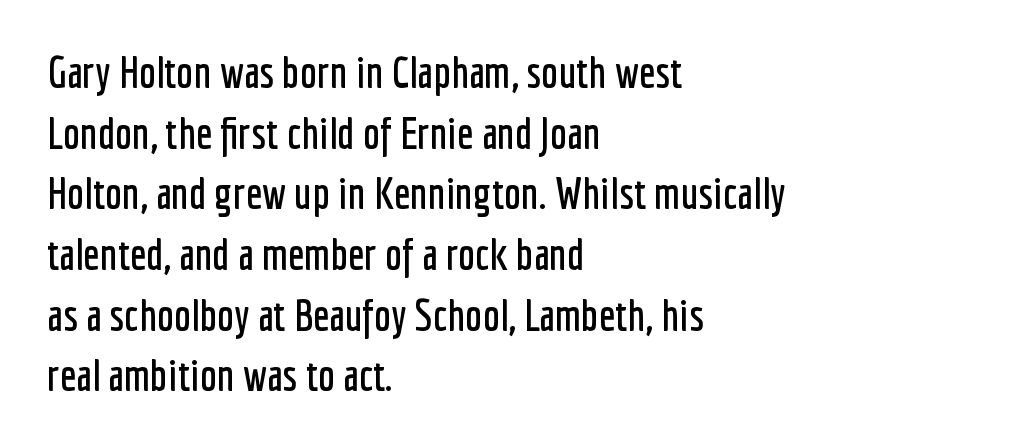
The image shows 43 px condensed sans-serif type, upright; set left-aligned, normal line spacing (1.41x), normal letter spacing, not underlined; low stroke contrast and a medium x-height.
